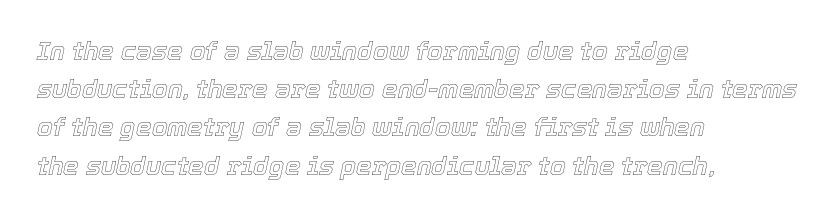
Italic: yes, the glyphs are oblique. The block of text has a typical density, with ordinary space between rows. Has an underline been added? It has not. Caption: multi-line text, flush left, ragged right.
